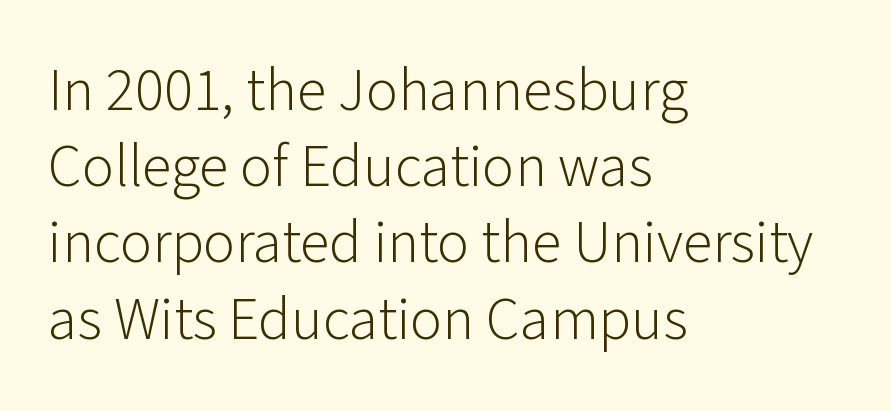
The image shows 60 px light sans-serif type, upright; set left-aligned, normal line spacing (1.27x), normal letter spacing, not underlined; low stroke contrast and a medium x-height.
